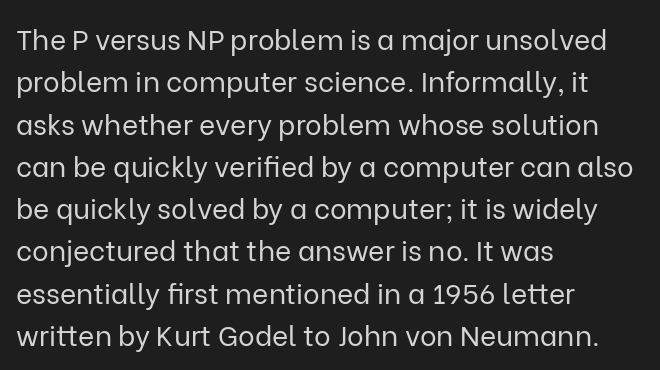
{"serif": "no", "italic": "no", "bold": "no", "weight": "regular", "width": "normal", "stroke_contrast": "low", "x_height": "medium", "monospaced": "no", "underline": "no", "align": "left", "line_spacing": "normal", "line_spacing_ratio": 1.51, "letter_spacing": "normal", "letter_spacing_em": 0.0, "glyph_px": 28}
